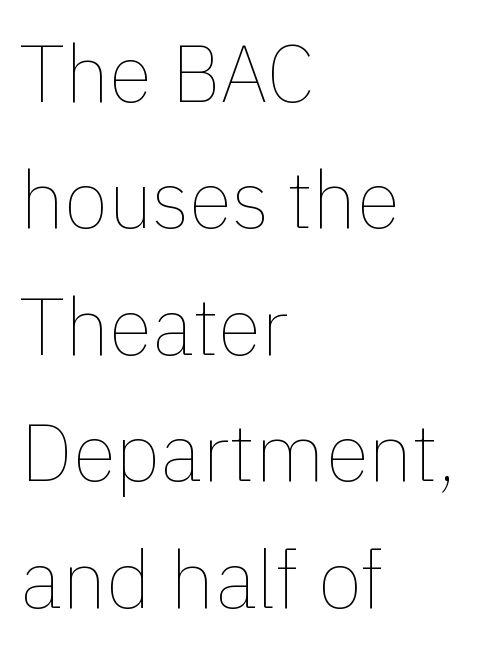
Q: Is the text bold? A: No.
Q: Is the text italic (slanted)? A: No, it is upright.
Q: Is the text underlined? A: No.
Q: How is the paragraph aligned? A: Left-aligned.
Q: Is the spacing between letters normal or unusually wide? A: Normal.
Q: Is the spacing between lines tight, normal or loose? A: Normal.
Q: Width (condensed, normal, or wide)? A: Normal.
Q: x-height? A: Medium.
Q: Monospaced? A: No.
